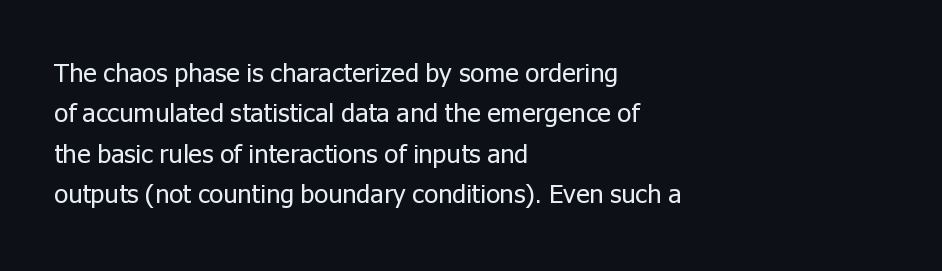
{"italic": "no", "bold": "no", "underline": "no", "align": "left", "line_spacing": "normal", "line_spacing_ratio": 1.55, "letter_spacing": "normal", "letter_spacing_em": 0.0, "glyph_px": 26}
